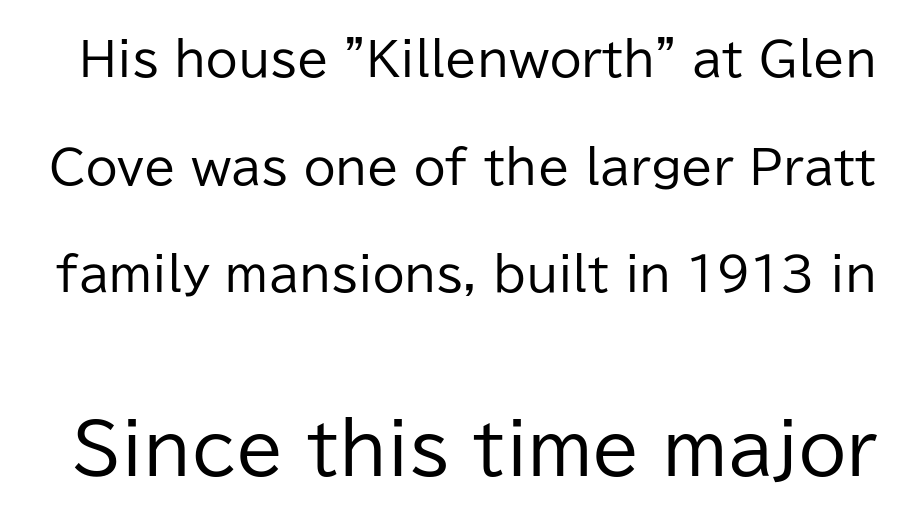
Is this a sans? Yes — the strokes have no serifs. Each new line begins a long way beneath the previous one. Tracking here is standard; glyphs follow each other at the usual distance. The font's upright variant was chosen for this text. The face looks like a standard text weight, possibly lighter.
